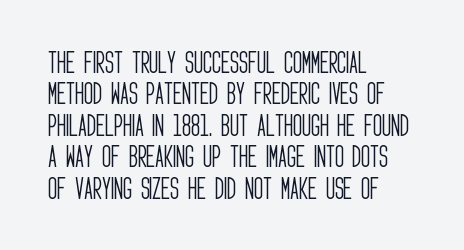
The image shows 25 px text type, upright; set left-aligned, normal line spacing (1.26x), normal letter spacing, not underlined.
